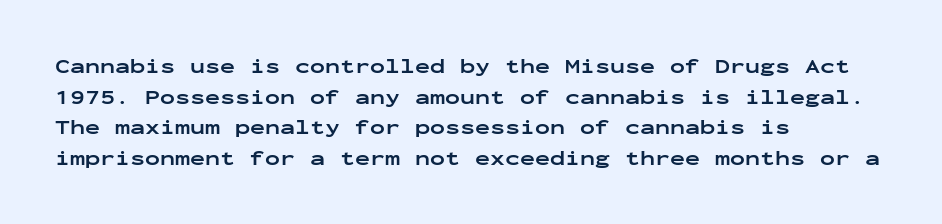
The image shows 20 px bold type, upright; set left-aligned, normal line spacing (1.53x), normal letter spacing, not underlined.
